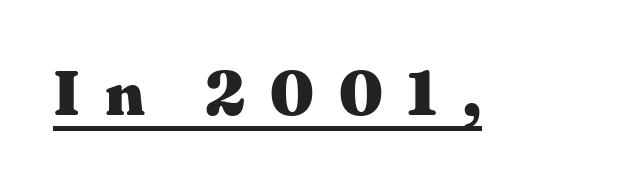
Look at the stroke-to-counter ratio: heavy, a bold. Does the type have serifs? Yes, each stem ends in a small foot. The lettering holds an erect, upright posture throughout. Looks like regular typesetting: each glyph gets only the width it needs.
